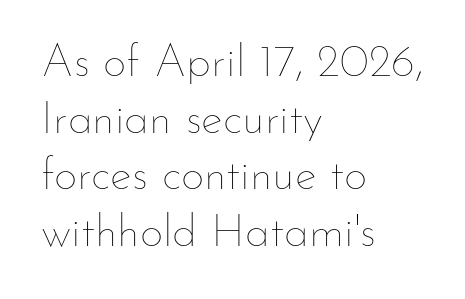
The lettering stays uniformly vertical, giving the passage a roman look. These glyphs show unthickened strokes, regular width or finer. Quick note: underline off. Every row of glyphs begins at an identical x-position on the left. You could call the tracking neutral — neither tight nor loose. Here the designer chose a conventional face with non-uniform glyph widths.
